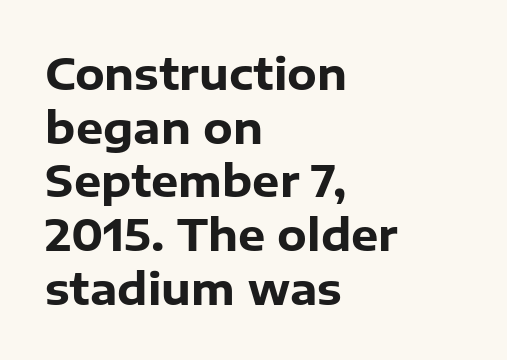
{"serif": "no", "italic": "no", "bold": "yes", "weight": "heavy", "width": "normal", "stroke_contrast": "low", "x_height": "medium", "monospaced": "no", "underline": "no", "align": "left", "line_spacing": "normal", "line_spacing_ratio": 1.25, "letter_spacing": "normal", "letter_spacing_em": 0.0, "glyph_px": 43}
